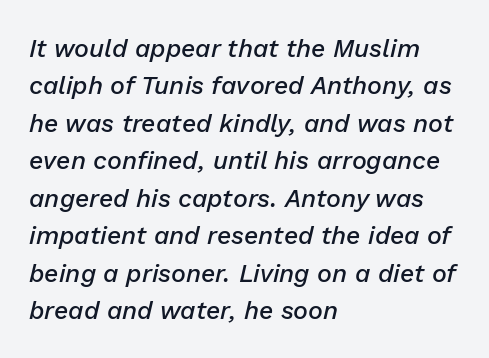
Q: Is the text bold? A: Semi-bold.
Q: Is the text italic (slanted)? A: Yes, it leans right by about 13 degrees.
Q: Is the text underlined? A: No.
Q: How is the paragraph aligned? A: Left-aligned.
Q: Is the spacing between letters normal or unusually wide? A: Normal.
Q: Is the spacing between lines tight, normal or loose? A: Normal.
